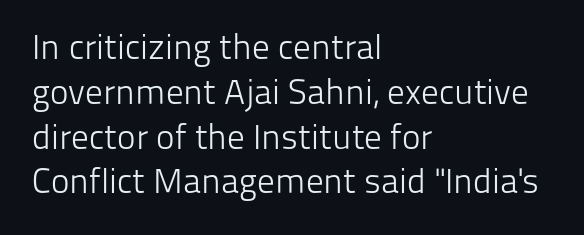
Honestly, there is no underline to notice here at all. This reads as an unemphasized weight, regular at the heaviest. Quick note: not italic, upright. A typesetter would call this proportional, since set widths differ per character.
